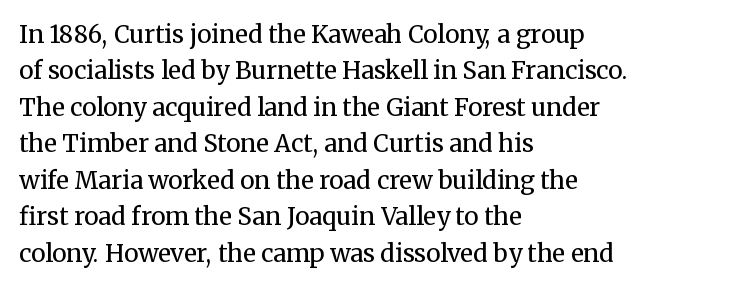
{"italic": "no", "bold": "no", "underline": "no", "align": "left", "line_spacing": "normal", "line_spacing_ratio": 1.52, "letter_spacing": "normal", "letter_spacing_em": 0.0, "glyph_px": 24}
